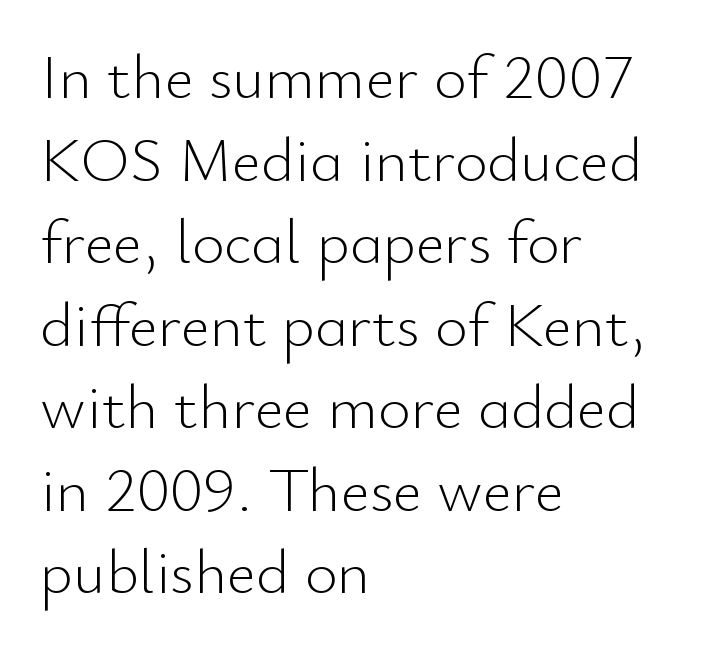
{"serif": "no", "italic": "no", "bold": "no", "weight": "light", "width": "normal", "stroke_contrast": "low", "x_height": "small", "monospaced": "no", "underline": "no", "align": "left", "line_spacing": "normal", "line_spacing_ratio": 1.31, "letter_spacing": "normal", "letter_spacing_em": 0.0, "glyph_px": 63}
